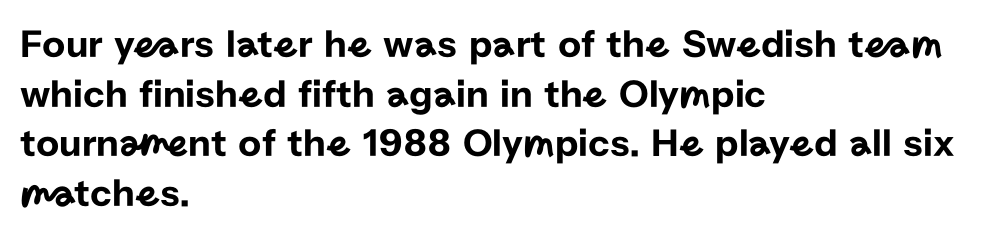
{"serif": "no", "italic": "no", "width": "normal", "stroke_contrast": "low", "x_height": "medium", "monospaced": "no", "underline": "no", "align": "left", "line_spacing_ratio": 1.24, "letter_spacing": "normal", "letter_spacing_em": 0.0, "glyph_px": 40}
